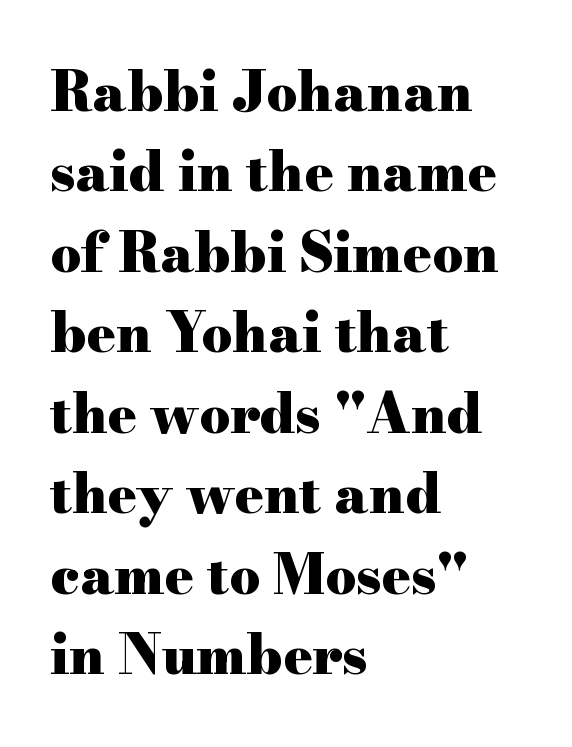
{"serif": "yes", "italic": "no", "bold": "yes", "weight": "heavy", "width": "wide", "stroke_contrast": "high", "x_height": "small", "monospaced": "no", "underline": "no", "align": "left", "line_spacing": "normal", "line_spacing_ratio": 1.49, "letter_spacing": "normal", "letter_spacing_em": 0.0, "glyph_px": 54}
